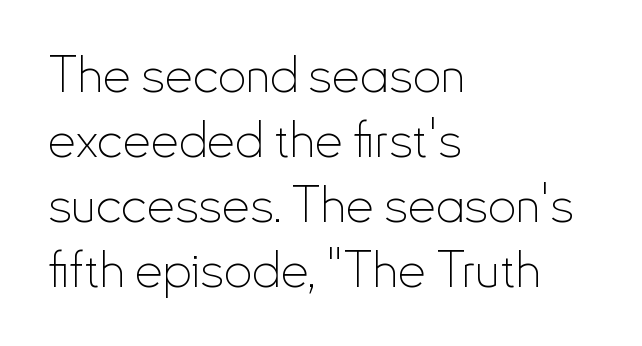
Q: Is the text bold? A: No.
Q: Is the text italic (slanted)? A: No, it is upright.
Q: Is the typeface a serif or a sans-serif typeface? A: Sans-serif.
Q: Is the text underlined? A: No.
Q: How is the paragraph aligned? A: Left-aligned.
Q: Is the spacing between letters normal or unusually wide? A: Normal.
Q: Is the spacing between lines tight, normal or loose? A: Normal.
Q: Width (condensed, normal, or wide)? A: Condensed.
Q: Stroke contrast? A: Low.
Q: x-height? A: Small.
Q: Monospaced? A: No.
